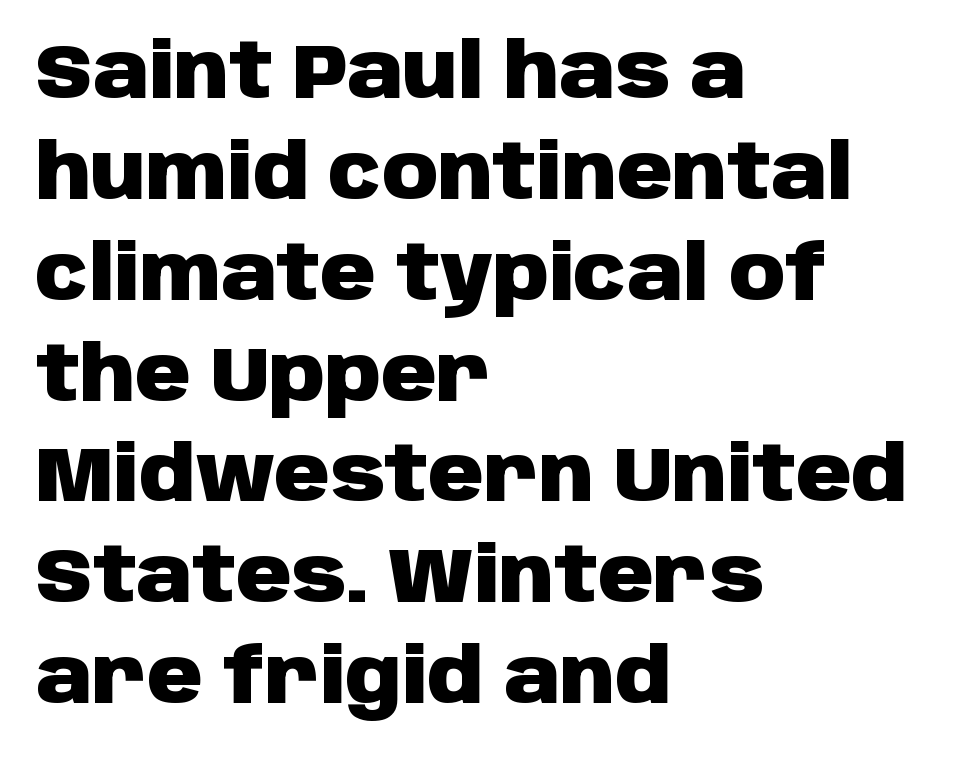
{"serif": "no", "italic": "no", "bold": "yes", "weight": "heavy", "width": "normal", "stroke_contrast": "low", "x_height": "large", "monospaced": "no", "underline": "no", "align": "left", "line_spacing": "normal", "line_spacing_ratio": 1.31, "letter_spacing": "normal", "letter_spacing_em": 0.0, "glyph_px": 77}
